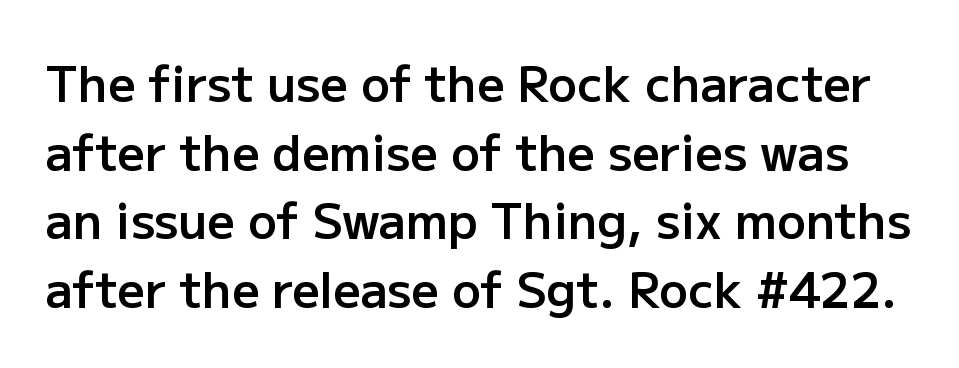
Q: Is the text bold? A: Semi-bold.
Q: Is the text italic (slanted)? A: No, it is upright.
Q: Is the typeface a serif or a sans-serif typeface? A: Sans-serif.
Q: Is the text underlined? A: No.
Q: Is the spacing between letters normal or unusually wide? A: Normal.
Q: Is the spacing between lines tight, normal or loose? A: Normal.
Q: Width (condensed, normal, or wide)? A: Normal.
Q: Stroke contrast? A: Low.
Q: x-height? A: Medium.
Q: Monospaced? A: No.
